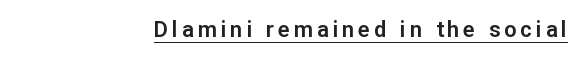
Short and long lines alike share a common ending point at right. A continuous stroke trails under the words, as in a hyperlink. Italic: no, the glyphs are upright roman.
